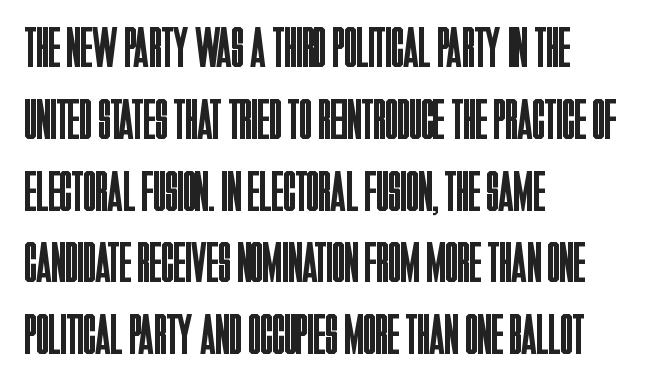
{"serif": "no", "italic": "no", "bold": "no", "weight": "regular", "width": "condensed", "stroke_contrast": "low", "x_height": "large", "monospaced": "no", "underline": "no", "align": "left", "line_spacing": "normal", "line_spacing_ratio": 1.26, "letter_spacing": "normal", "letter_spacing_em": 0.0, "glyph_px": 57}
